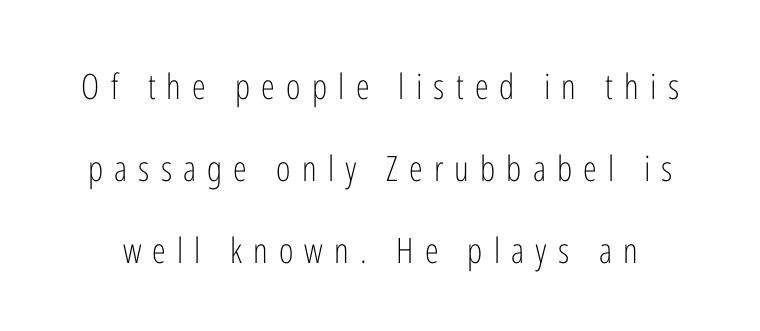
Q: Is the text bold? A: No.
Q: Is the text italic (slanted)? A: No, it is upright.
Q: Is the typeface a serif or a sans-serif typeface? A: Sans-serif.
Q: Is the text underlined? A: No.
Q: Is the spacing between letters normal or unusually wide? A: Unusually wide.
Q: Is the spacing between lines tight, normal or loose? A: Loose.
Q: Width (condensed, normal, or wide)? A: Condensed.
Q: Stroke contrast? A: Low.
Q: x-height? A: Medium.
Q: Monospaced? A: No.
